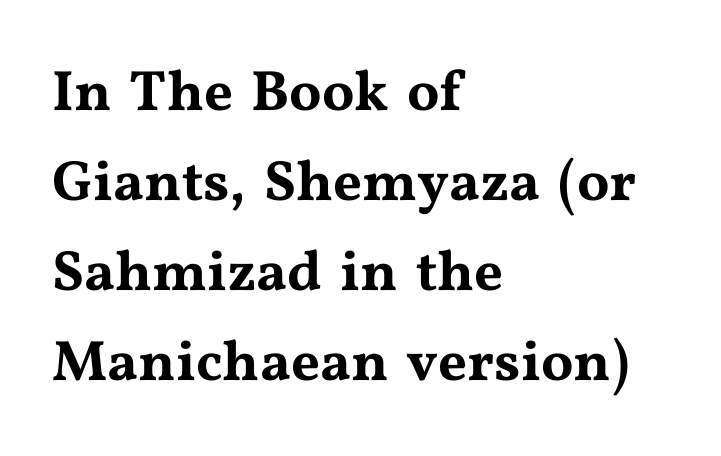
Characters follow at the spacing the type designer built in. The rendering uses natural spacing where letterforms have individual widths. These lines are composed in type with serifs. Letters rest on an invisible, unmarked baseline.
